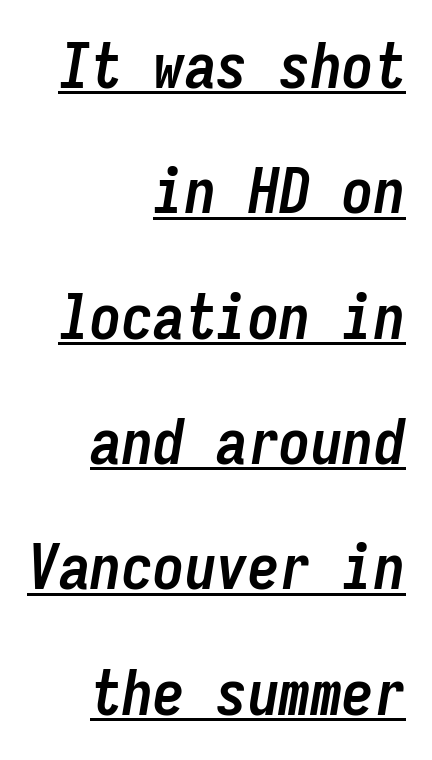
A rule runs beneath these lines of type. Teacher's note: observe the even right margin — that is flush-right alignment. Is this a fixed-width face? Yes — each glyph sits in an identical cell. Designer's note — italics engaged.
